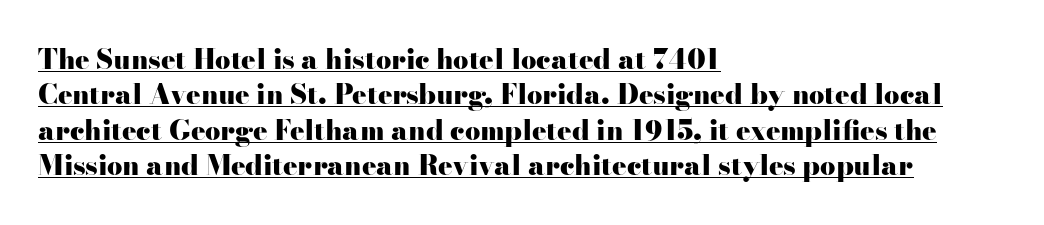
Bold? Absolutely — the strokes are thick and heavy. This is underlined copy, the kind a proofreader might mark for attention. The type is set solid horizontally, with unmodified tracking. Nope, not italic — everything's standing straight. Compared with a centered layout, this one pins lines to the left instead. What's the leading like? Ordinary, nothing unusual.
